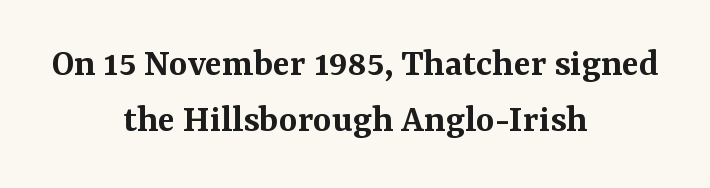
A typesetter would mark this as roman, not italic. The letterforms sit shoulder to shoulder at normal distance. The rendering uses a semibold face; strokes are thickened but not to full bold. The space directly below the letters is spotless.
